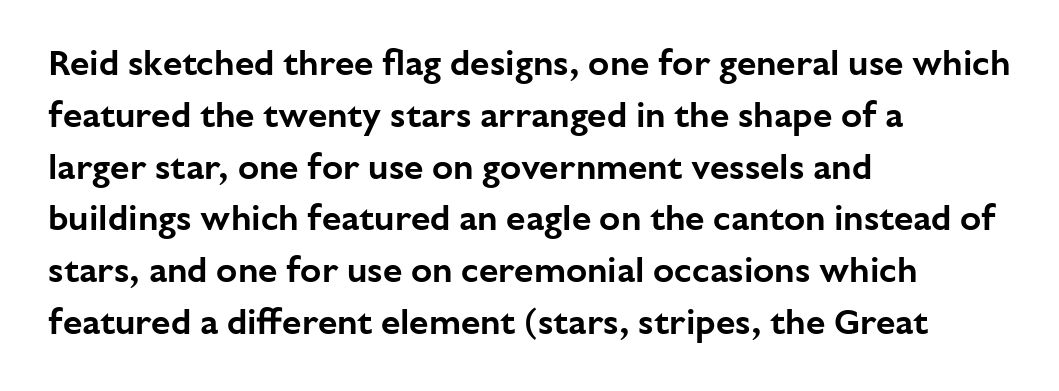
{"serif": "no", "italic": "no", "width": "normal", "stroke_contrast": "low", "x_height": "medium", "monospaced": "no", "underline": "no", "align": "left", "line_spacing": "normal", "line_spacing_ratio": 1.48, "letter_spacing": "normal", "letter_spacing_em": 0.0, "glyph_px": 35}
